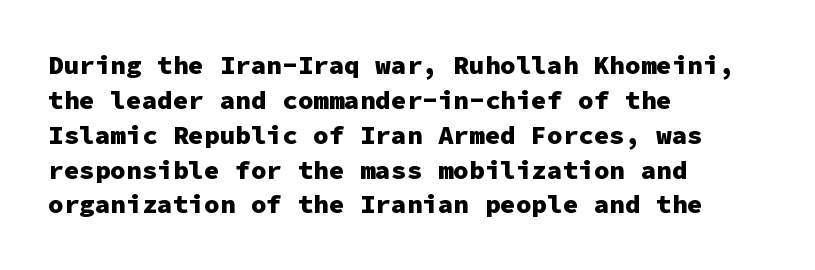
Q: Is the text bold? A: Yes.
Q: Is the text italic (slanted)? A: No, it is upright.
Q: Is the text underlined? A: No.
Q: How is the paragraph aligned? A: Left-aligned.
Q: Is the spacing between letters normal or unusually wide? A: Normal.
Q: Is the spacing between lines tight, normal or loose? A: Normal.
